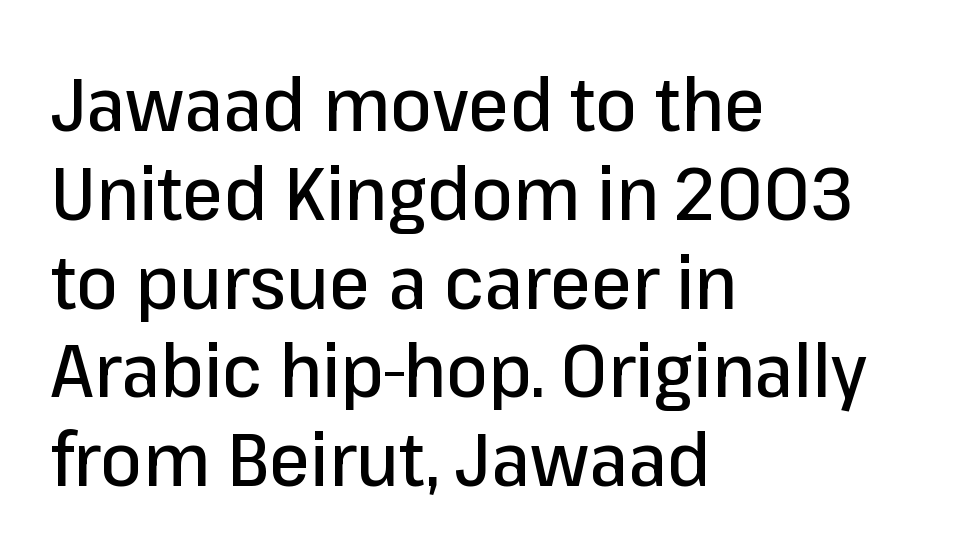
Which margin do the lines hug? The left one — the right edge is uneven. When letters stand straight like this, we call the style roman or upright. The passage shown is typed in a proportional face where columns would drift. Note: no serifs on the glyphs. What stands out about the letter spacing? Nothing — it is the standard amount. Honestly, there is no underline to notice here at all.
